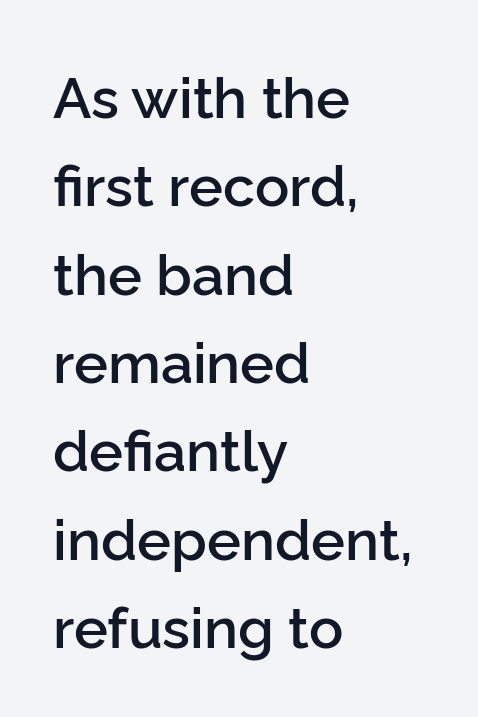
The image shows 57 px semibold sans-serif type, upright; set left-aligned, normal line spacing (1.55x), normal letter spacing, not underlined; low stroke contrast and a medium x-height.
